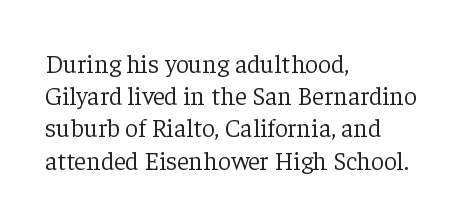
{"italic": "no", "bold": "no", "underline": "no", "align": "left", "line_spacing_ratio": 1.24, "letter_spacing": "normal", "letter_spacing_em": 0.0, "glyph_px": 26}
